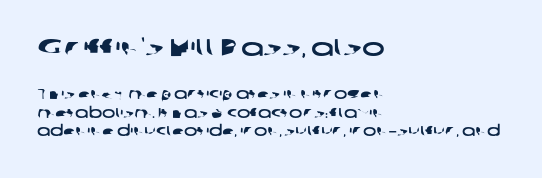
If you squint, the top block still reads clearly — it's the larger of the two. Descenders hang freely into open space. These lines stack with their left ends in a neat column. The line texture is even and compact thanks to regular tracking. Quick note: interline space is typical.
